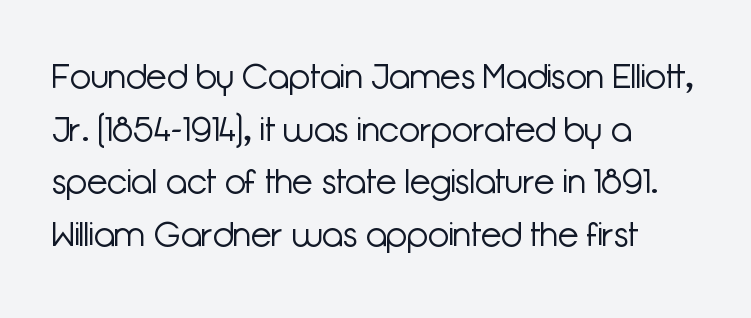
Q: Is the text bold? A: No.
Q: Is the text italic (slanted)? A: No, it is upright.
Q: Is the typeface a serif or a sans-serif typeface? A: Sans-serif.
Q: Is the text underlined? A: No.
Q: How is the paragraph aligned? A: Left-aligned.
Q: Is the spacing between letters normal or unusually wide? A: Normal.
Q: Is the spacing between lines tight, normal or loose? A: Normal.
Q: Width (condensed, normal, or wide)? A: Normal.
Q: Stroke contrast? A: Low.
Q: x-height? A: Medium.
Q: Monospaced? A: No.
